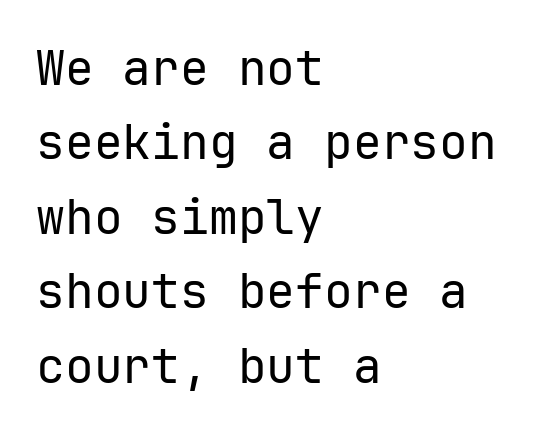
Q: Is the text bold? A: No.
Q: Is the text italic (slanted)? A: No, it is upright.
Q: Is the typeface a serif or a sans-serif typeface? A: Sans-serif.
Q: Is the text underlined? A: No.
Q: How is the paragraph aligned? A: Left-aligned.
Q: Is the spacing between letters normal or unusually wide? A: Normal.
Q: Is the spacing between lines tight, normal or loose? A: Normal.
Q: Width (condensed, normal, or wide)? A: Normal.
Q: Stroke contrast? A: Low.
Q: x-height? A: Medium.
Q: Monospaced? A: Yes.
